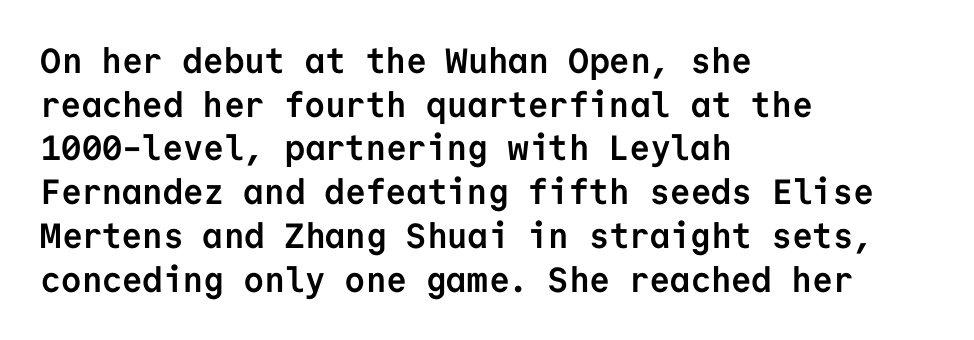
{"serif": "no", "italic": "no", "bold": "yes", "weight": "semibold", "width": "normal", "stroke_contrast": "low", "x_height": "medium", "monospaced": "yes", "underline": "no", "align": "left", "line_spacing": "normal", "line_spacing_ratio": 1.25, "letter_spacing": "normal", "letter_spacing_em": 0.0, "glyph_px": 35}
